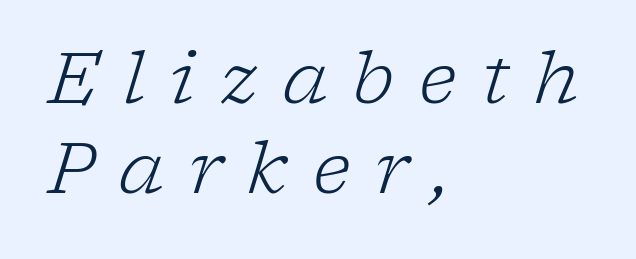
{"serif": "yes", "italic": "yes", "lean": "right", "slant_degrees": 17, "bold": "no", "weight": "light", "width": "normal", "stroke_contrast": "low", "x_height": "medium", "monospaced": "no", "underline": "no", "align": "left", "line_spacing": "normal", "line_spacing_ratio": 1.27, "letter_spacing": "wide", "letter_spacing_em": 0.35, "glyph_px": 71}
